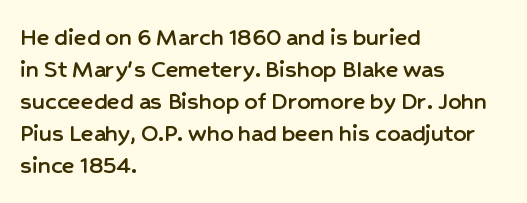
The image shows 26 px text type, upright; set left-aligned, line spacing 1.23x, normal letter spacing, not underlined.
